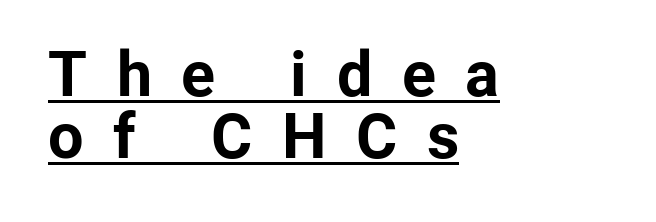
Q: Is the text bold? A: Yes.
Q: Is the text italic (slanted)? A: No, it is upright.
Q: Is the typeface a serif or a sans-serif typeface? A: Sans-serif.
Q: Is the text underlined? A: Yes.
Q: How is the paragraph aligned? A: Left-aligned.
Q: Is the spacing between letters normal or unusually wide? A: Unusually wide.
Q: Is the spacing between lines tight, normal or loose? A: Tight.
Q: Width (condensed, normal, or wide)? A: Normal.
Q: Stroke contrast? A: Low.
Q: x-height? A: Medium.
Q: Monospaced? A: No.
